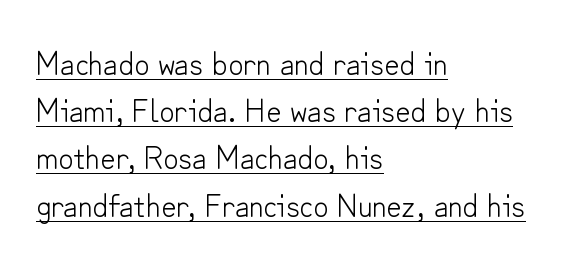
{"serif": "no", "italic": "no", "bold": "no", "weight": "light", "width": "normal", "stroke_contrast": "low", "x_height": "small", "monospaced": "no", "underline": "yes", "align": "left", "line_spacing": "normal", "line_spacing_ratio": 1.43, "letter_spacing": "normal", "letter_spacing_em": 0.0, "glyph_px": 33}
